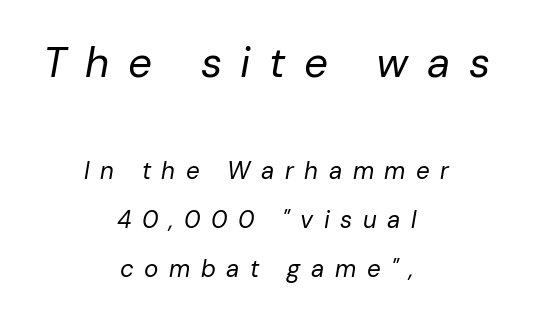
The first block has been scaled up relative to the second. Yep, that's italic — everything's leaning. A great deal of white space separates one row of letters from the next. The rendering inserts visible extra space after every character. Underlining? Definitely not there.
